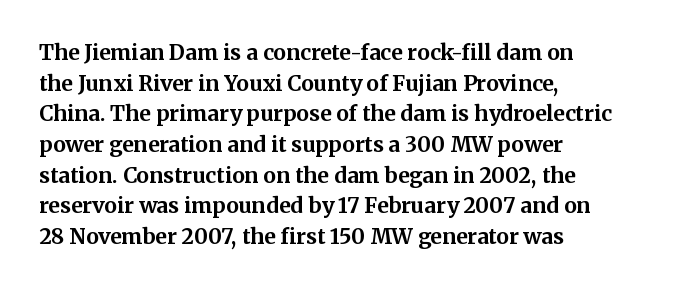
Q: Is the text bold? A: Yes.
Q: Is the text italic (slanted)? A: No, it is upright.
Q: Is the text underlined? A: No.
Q: How is the paragraph aligned? A: Left-aligned.
Q: Is the spacing between letters normal or unusually wide? A: Normal.
Q: Is the spacing between lines tight, normal or loose? A: Normal.
